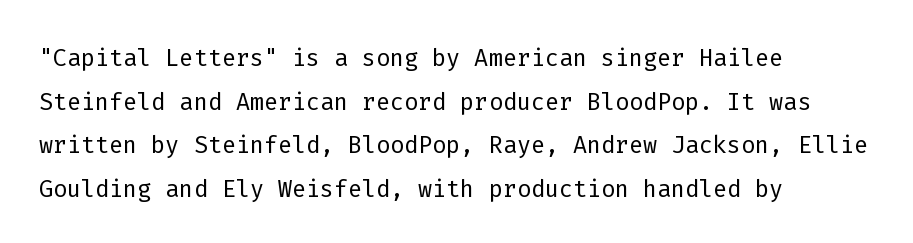
You could count columns in this text — the font is strictly monospaced. Every row of glyphs begins at an identical x-position on the left. Summary of vertical rhythm: regular, with standard interline spacing. Has an underline been added? It has not. The face looks like a standard text weight, possibly lighter.
